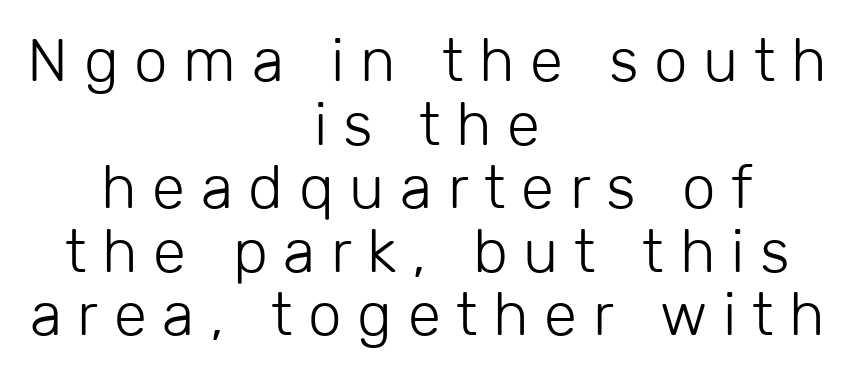
Q: Is the text bold? A: No.
Q: Is the text italic (slanted)? A: No, it is upright.
Q: Is the typeface a serif or a sans-serif typeface? A: Sans-serif.
Q: Is the text underlined? A: No.
Q: How is the paragraph aligned? A: Centered.
Q: Is the spacing between letters normal or unusually wide? A: Unusually wide.
Q: Is the spacing between lines tight, normal or loose? A: Tight.
Q: Width (condensed, normal, or wide)? A: Normal.
Q: Stroke contrast? A: Low.
Q: x-height? A: Medium.
Q: Monospaced? A: No.
